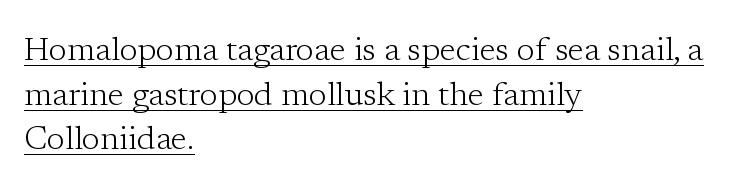
The image shows 33 px light serif type, upright; set left-aligned, normal line spacing (1.35x), normal letter spacing, underlined; low stroke contrast and a medium x-height.
